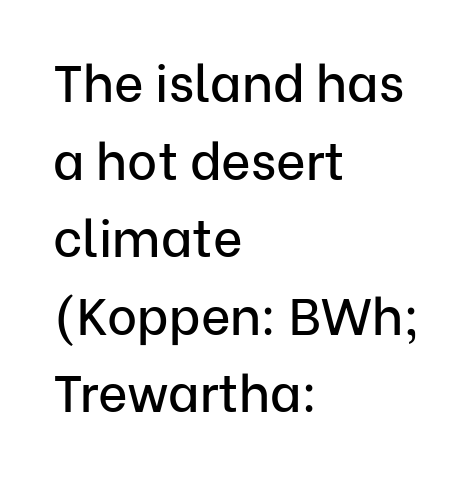
Standard letterfit; no display-style spreading of the glyphs. This sample is left-justified, so line endings fall wherever the words run out. Underline: absent. Is this a fixed-width face? No — the glyphs have proportional, varying widths.
